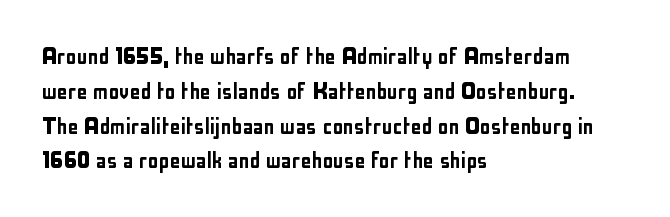
Q: Is the text italic (slanted)? A: No, it is upright.
Q: Is the text underlined? A: No.
Q: How is the paragraph aligned? A: Left-aligned.
Q: Is the spacing between letters normal or unusually wide? A: Normal.
Q: Is the spacing between lines tight, normal or loose? A: Normal.
